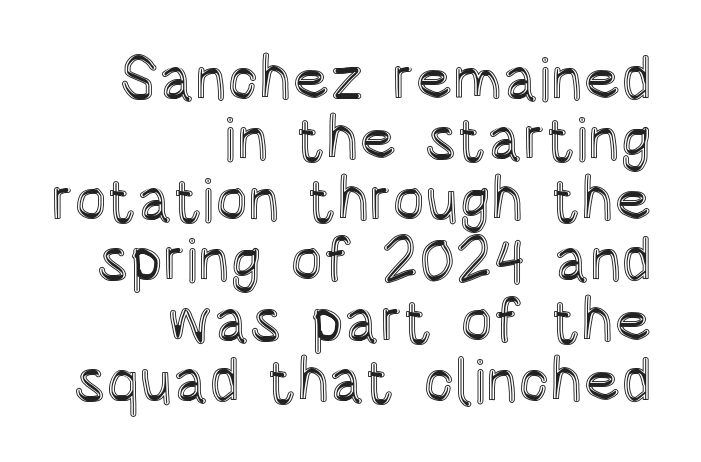
The image shows 61 px condensed type, upright; set right-aligned, tight line spacing (0.99x), normal letter spacing, not underlined; a large x-height.
